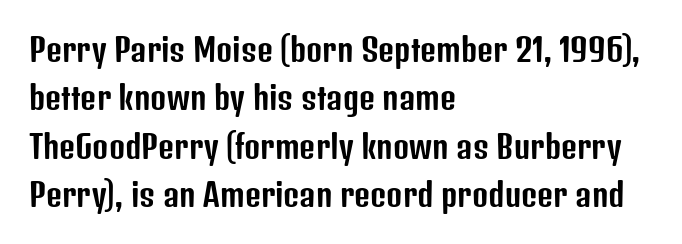
No extra tracking has been applied to these lines. Each letter keeps its own natural width here, so spacing adapts to shape. A normal amount of white space separates one row of letters from the next. The typesetter chose a ragged-right arrangement here. A typesetter would mark this as roman, not italic.
